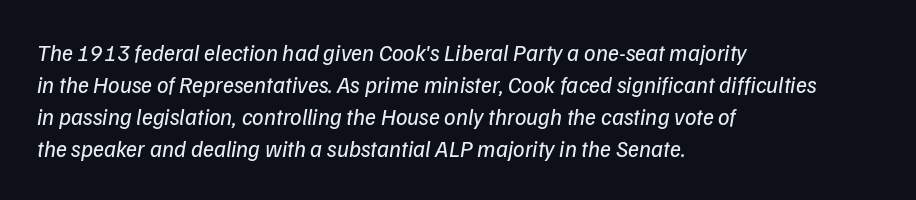
{"italic": "yes", "lean": "right", "slant_degrees": 9, "bold": "no", "underline": "no", "align": "left", "line_spacing": "normal", "line_spacing_ratio": 1.39, "letter_spacing": "normal", "letter_spacing_em": 0.0, "glyph_px": 23}
